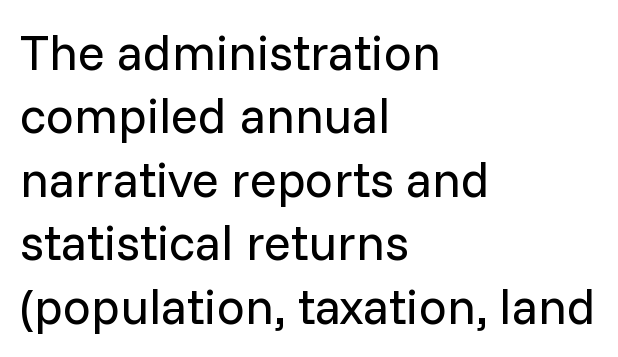
{"serif": "no", "italic": "no", "bold": "no", "weight": "regular", "width": "normal", "stroke_contrast": "low", "x_height": "medium", "monospaced": "no", "underline": "no", "align": "left", "line_spacing": "normal", "line_spacing_ratio": 1.27, "letter_spacing": "normal", "letter_spacing_em": 0.0, "glyph_px": 50}
